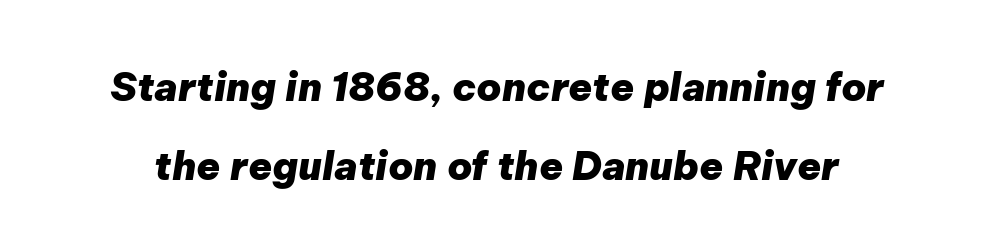
{"italic": "yes", "lean": "right", "slant_degrees": 9, "bold": "yes", "weight": "heavy", "width": "normal", "stroke_contrast": "low", "x_height": "medium", "monospaced": "no", "underline": "no", "line_spacing": "loose", "line_spacing_ratio": 2.02, "letter_spacing": "normal", "letter_spacing_em": 0.0, "glyph_px": 39}
